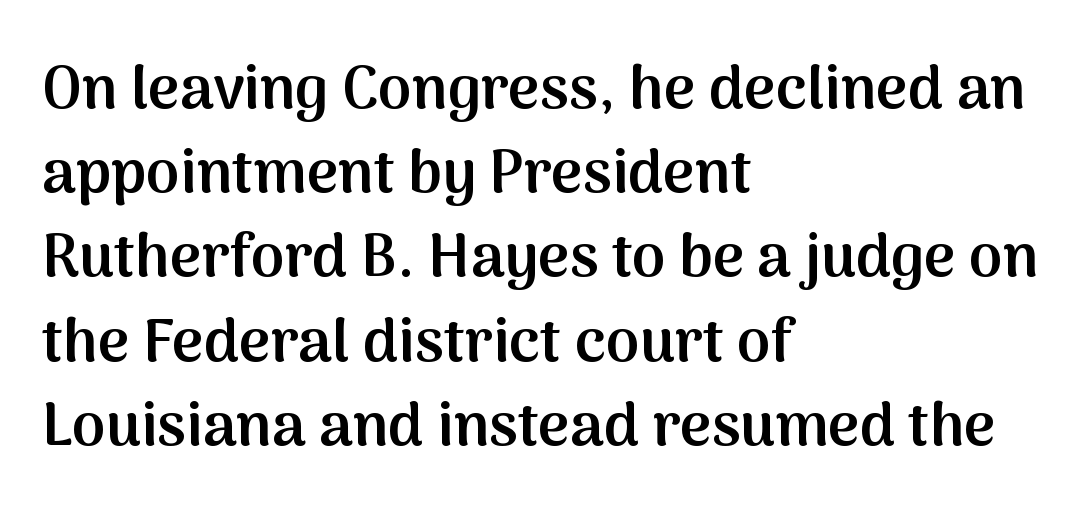
The designer went with a sans here, leaving each stem footless. Each line starts at the same left margin while the right side varies. A typesetter would call this leading conventional body-copy spacing. Words appear dense and cohesive because spacing is normal. This is moderately heavy type, rendered in semibold.
